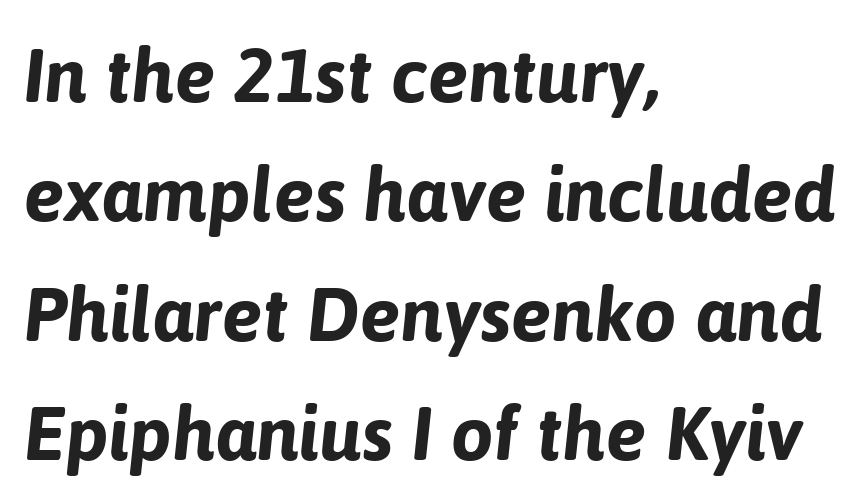
The image shows 76 px bold type, italic (leaning right); set left-aligned, normal line spacing (1.57x), normal letter spacing, not underlined; low stroke contrast and a medium x-height.
